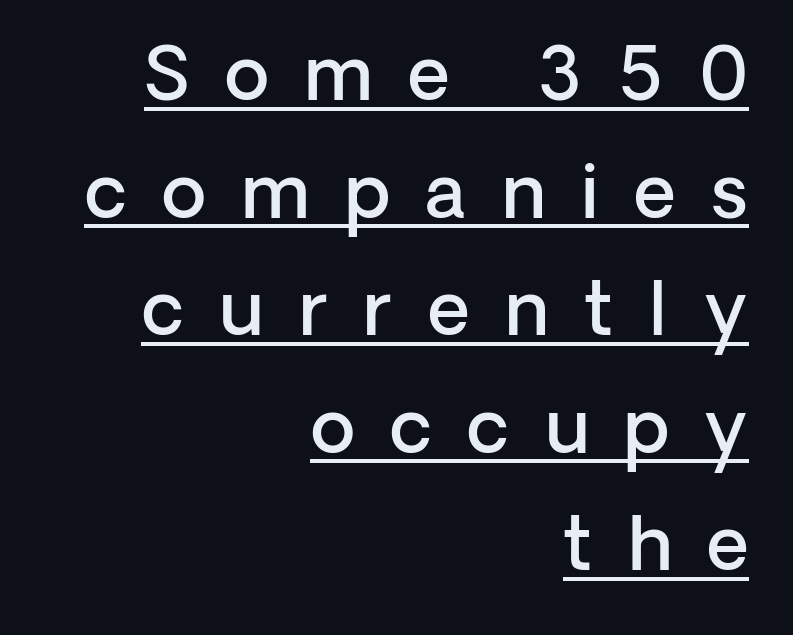
Q: Is the text bold? A: Semi-bold.
Q: Is the text italic (slanted)? A: No, it is upright.
Q: Is the typeface a serif or a sans-serif typeface? A: Sans-serif.
Q: Is the text underlined? A: Yes.
Q: How is the paragraph aligned? A: Right-aligned.
Q: Is the spacing between letters normal or unusually wide? A: Unusually wide.
Q: Is the spacing between lines tight, normal or loose? A: Normal.
Q: Width (condensed, normal, or wide)? A: Normal.
Q: Stroke contrast? A: Low.
Q: x-height? A: Medium.
Q: Monospaced? A: No.
